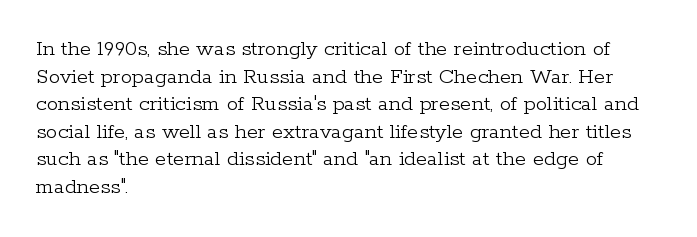
The image shows 23 px text type, upright; set left-aligned, line spacing 1.2x, normal letter spacing, not underlined.
